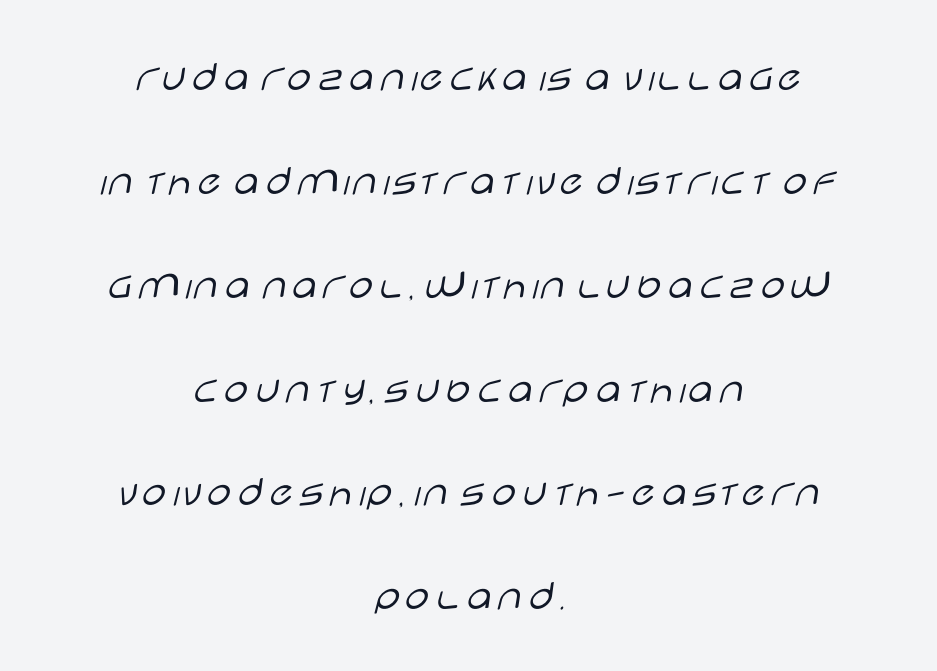
Q: Is the text bold? A: No.
Q: Is the text italic (slanted)? A: Yes.
Q: Is the typeface a serif or a sans-serif typeface? A: Sans-serif.
Q: Is the text underlined? A: No.
Q: How is the paragraph aligned? A: Centered.
Q: Is the spacing between letters normal or unusually wide? A: Normal.
Q: Is the spacing between lines tight, normal or loose? A: Loose.
Q: Width (condensed, normal, or wide)? A: Wide.
Q: Stroke contrast? A: Low.
Q: x-height? A: Large.
Q: Monospaced? A: No.
